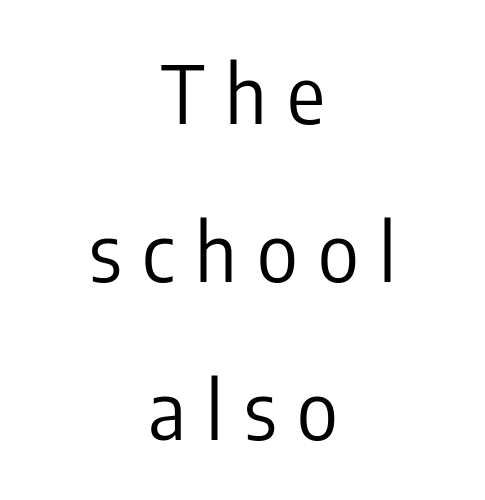
This rendering features lettering with no underline. This sample has the flowing, uneven cadence of proportional lettering. In terms of letterform style, serifs are entirely absent. Regarding leading, the lines here are spaced well apart. What stands out about the letter spacing? Its width — letters are far apart.
